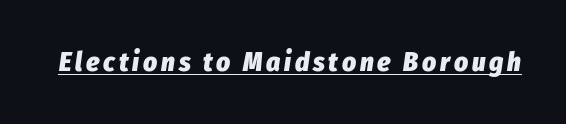
The typesetting leans heavy: a genuine bold. These lines were composed using italics. Every word sits above its own underline.
